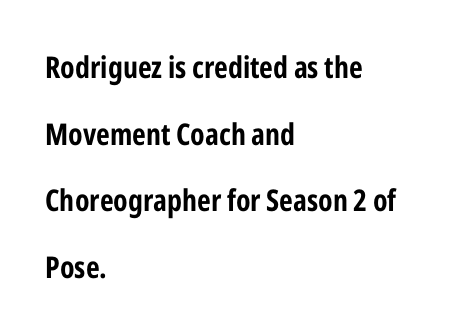
{"serif": "no", "italic": "no", "bold": "yes", "weight": "bold", "width": "condensed", "stroke_contrast": "low", "x_height": "medium", "monospaced": "no", "underline": "no", "align": "left", "line_spacing": "loose", "line_spacing_ratio": 2.22, "letter_spacing": "normal", "letter_spacing_em": 0.0, "glyph_px": 30}
